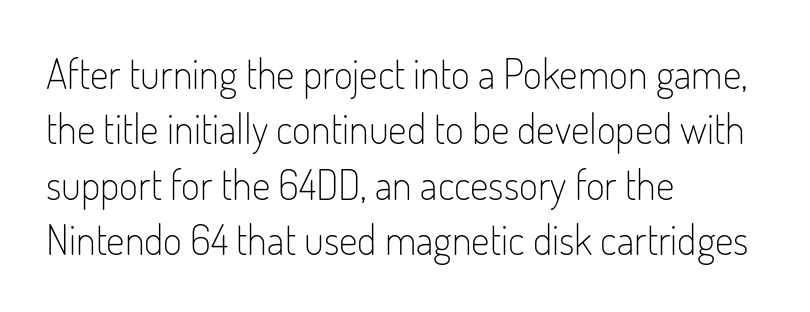
{"serif": "no", "italic": "no", "bold": "no", "weight": "light", "width": "condensed", "stroke_contrast": "low", "x_height": "small", "monospaced": "no", "underline": "no", "align": "left", "line_spacing": "normal", "line_spacing_ratio": 1.35, "letter_spacing": "normal", "letter_spacing_em": 0.0, "glyph_px": 41}
